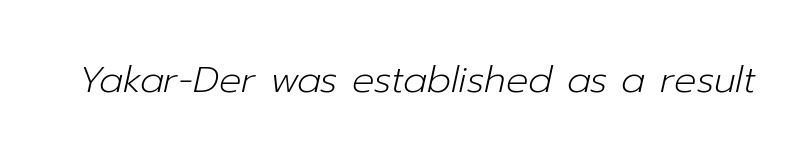
The image shows 37 px light type, italic (leaning right); set normal letter spacing, not underlined; low stroke contrast and a medium x-height.
